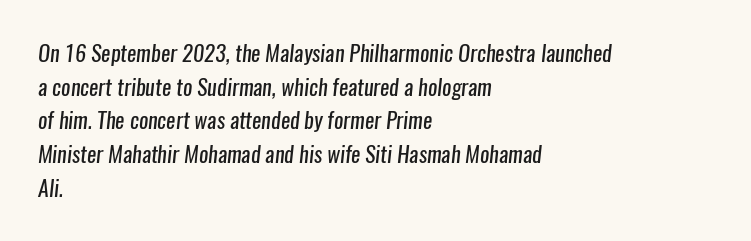
The image shows 22 px text type; set left-aligned, normal line spacing (1.53x), normal letter spacing, not underlined.
